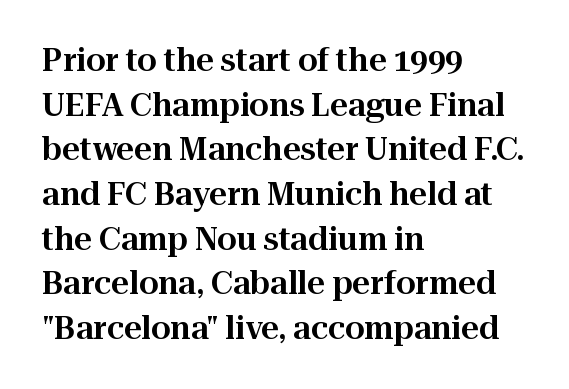
Q: Is the text italic (slanted)? A: No, it is upright.
Q: Is the typeface a serif or a sans-serif typeface? A: Serif.
Q: Is the text underlined? A: No.
Q: How is the paragraph aligned? A: Left-aligned.
Q: Is the spacing between letters normal or unusually wide? A: Normal.
Q: Is the spacing between lines tight, normal or loose? A: Normal.
Q: Width (condensed, normal, or wide)? A: Normal.
Q: Stroke contrast? A: High.
Q: x-height? A: Medium.
Q: Monospaced? A: No.
